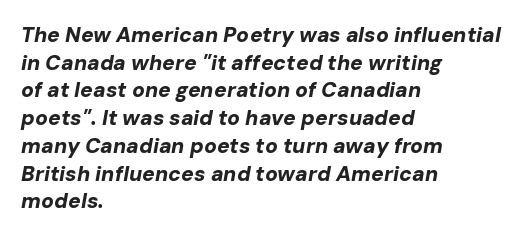
The image shows 21 px bold type, italic (leaning right); set left-aligned, normal line spacing (1.32x), normal letter spacing, not underlined.
